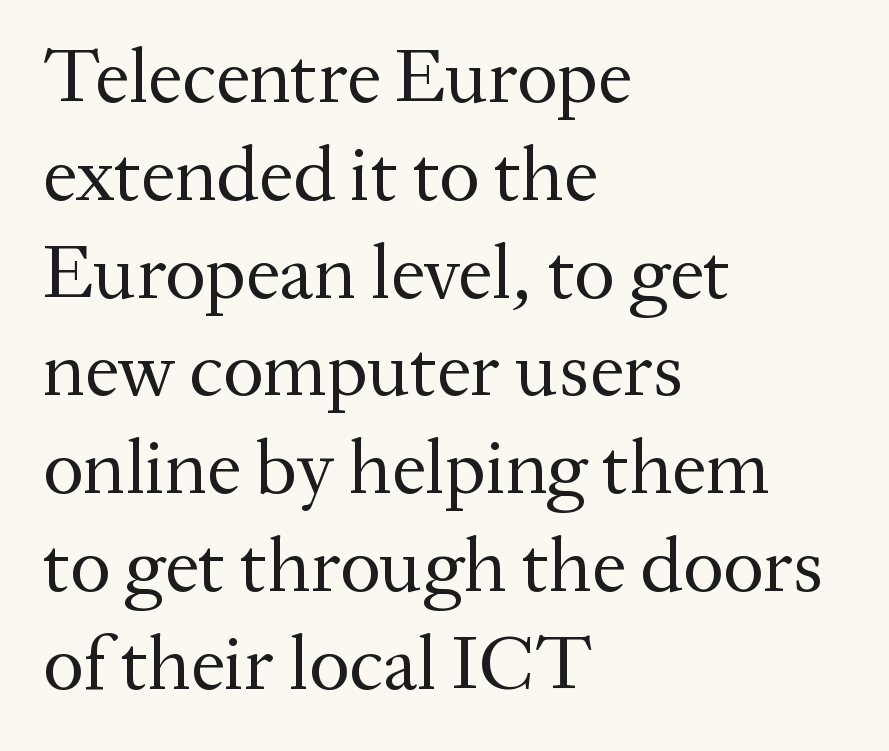
The image shows 77 px regular-weight serif type, upright; set left-aligned, normal line spacing (1.27x), normal letter spacing, not underlined; medium stroke contrast and a medium x-height.
